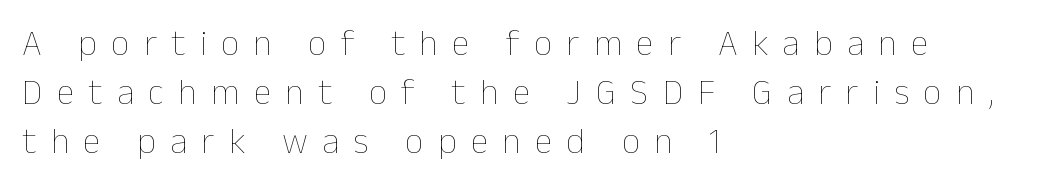
Q: Is the text bold? A: No.
Q: Is the text italic (slanted)? A: No, it is upright.
Q: Is the text underlined? A: No.
Q: How is the paragraph aligned? A: Left-aligned.
Q: Is the spacing between letters normal or unusually wide? A: Unusually wide.
Q: Is the spacing between lines tight, normal or loose? A: Normal.
Q: Width (condensed, normal, or wide)? A: Normal.
Q: Stroke contrast? A: Low.
Q: x-height? A: Medium.
Q: Monospaced? A: No.
